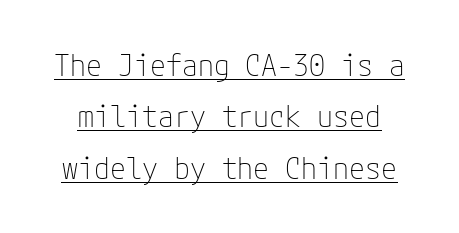
The image shows 29 px thin sans-serif type, upright; set line spacing 1.77x, normal letter spacing, underlined; low stroke contrast and a medium x-height.
